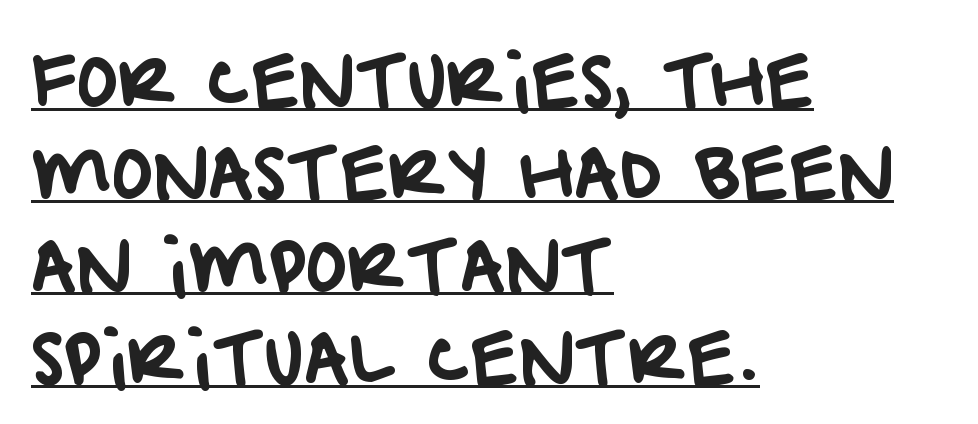
The image shows 70 px sans-serif type; set left-aligned, normal line spacing (1.32x), normal letter spacing, underlined; low stroke contrast and a large x-height.
